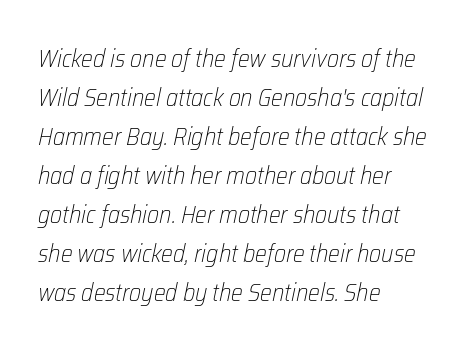
The image shows 25 px text type, italic (leaning right); set left-aligned, normal line spacing (1.56x), normal letter spacing, not underlined.
